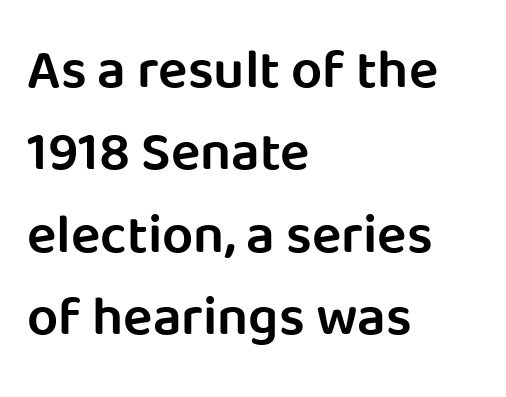
Line spacing here is normal. In CSS terms this would be text-align: left. Do the characters align in a grid? No, the font is proportional. Regarding serifs, this sample does without them.
